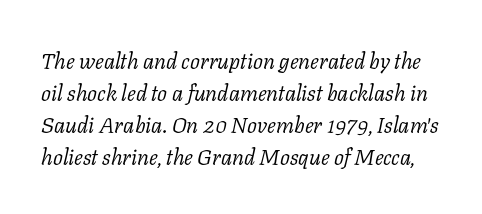
Q: Is the text bold? A: No.
Q: Is the text italic (slanted)? A: Yes, it leans right by about 11 degrees.
Q: Is the text underlined? A: No.
Q: Is the spacing between letters normal or unusually wide? A: Normal.
Q: Is the spacing between lines tight, normal or loose? A: Normal.
